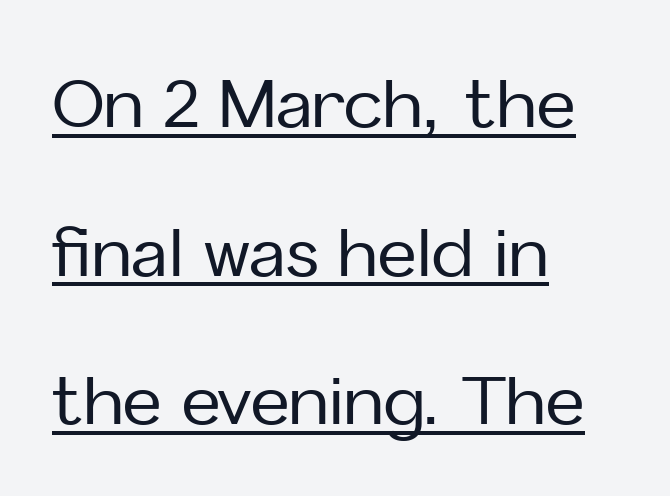
Q: Is the text italic (slanted)? A: No, it is upright.
Q: Is the typeface a serif or a sans-serif typeface? A: Sans-serif.
Q: Is the text underlined? A: Yes.
Q: How is the paragraph aligned? A: Left-aligned.
Q: Is the spacing between letters normal or unusually wide? A: Normal.
Q: Is the spacing between lines tight, normal or loose? A: Loose.
Q: Width (condensed, normal, or wide)? A: Normal.
Q: Stroke contrast? A: Low.
Q: x-height? A: Medium.
Q: Monospaced? A: No.
